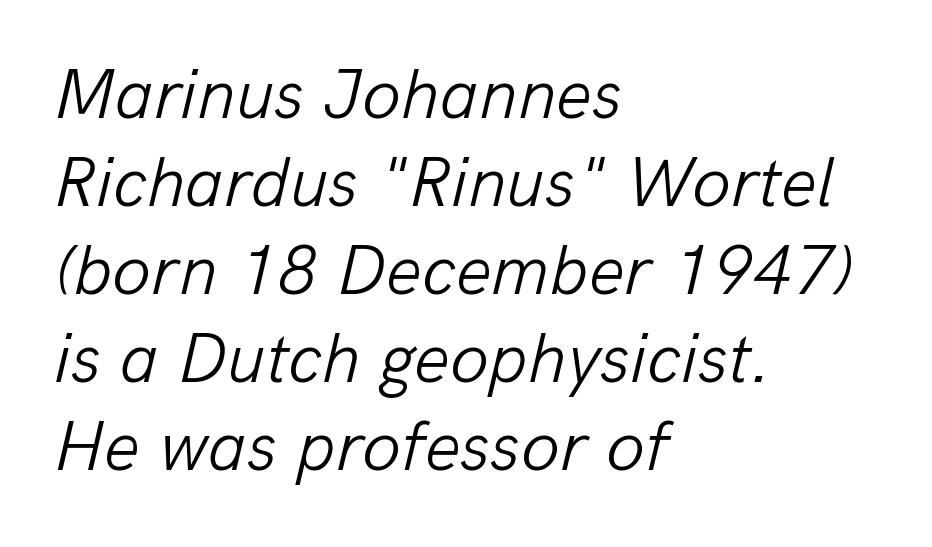
The zone under the glyphs is completely vacant. The letters look calm and open, with moderate or lighter stems. Slanted lettering throughout. A student would call this left alignment; a typographer would say flush left, rag right. In terms of letterspacing, this is plain default setting.
